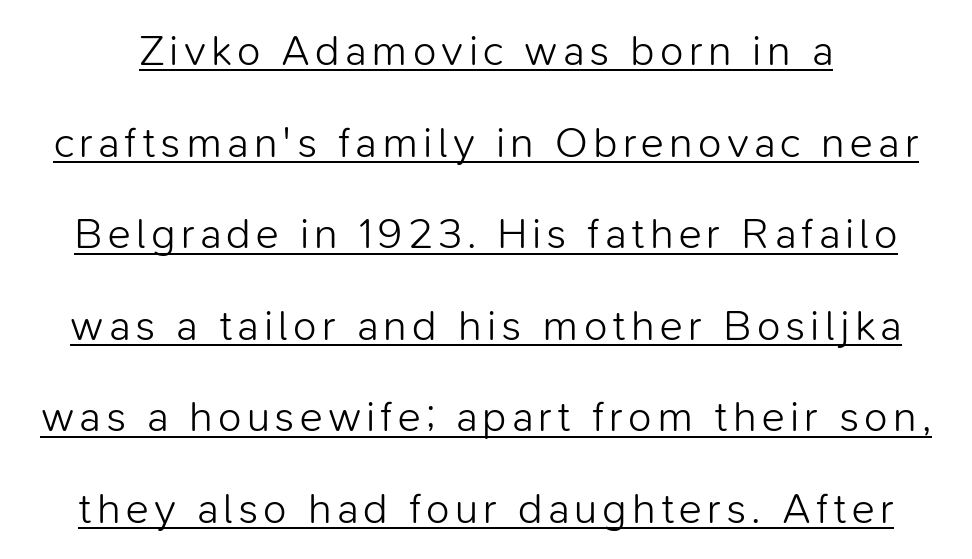
Caption: face not bold, strokes unweighted. The typeface chosen for these lines omits serifs. A baseline rule has been typeset under these characters. Is there much room between lines? Yes — plenty of vertical air separates them. Think of a printed novel: that variable character pitch is what you see here. Rendered with straight, roman letterforms.
